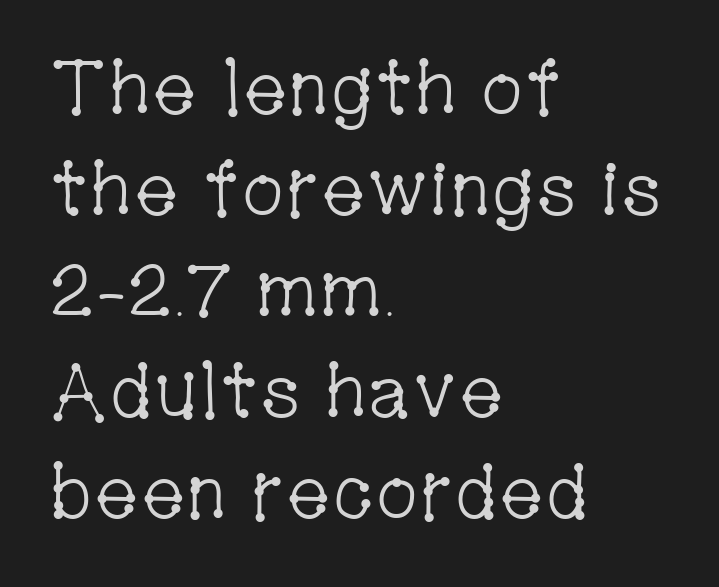
Heaviness? Minimal to ordinary, like unemphasized prose. Rule under the text: the space is simply empty. Horizontally, the lines are justified to the leading edge only. These lines sit exactly where default settings would place them.
